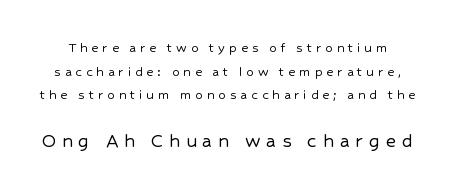
{"italic": "no", "underline": "no", "line_spacing": "normal", "line_spacing_ratio": 1.57, "letter_spacing": "wide", "letter_spacing_em": 0.26, "larger_block": "second", "size_ratio": 1.47, "glyph_px": 22}
